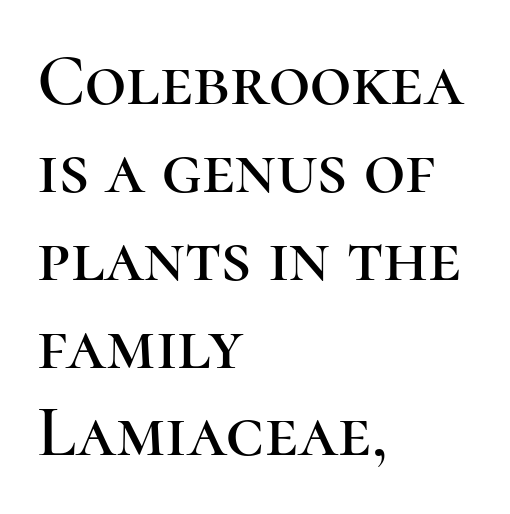
The image shows 72 px serif type, upright; set left-aligned, line spacing 1.22x, normal letter spacing, not underlined; high stroke contrast and a medium x-height.
